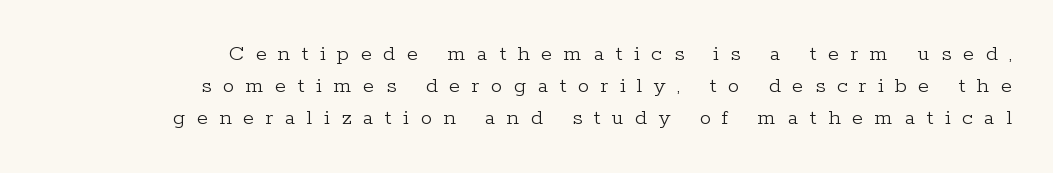
The image shows 23 px text type, upright; set right-aligned, normal line spacing (1.39x), unusually wide letter spacing (+0.5 em), not underlined.
